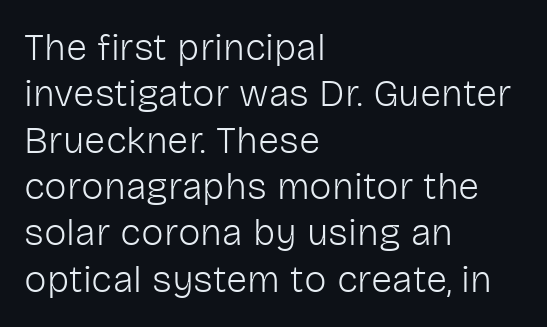
Q: Is the text bold? A: No.
Q: Is the text italic (slanted)? A: No, it is upright.
Q: Is the typeface a serif or a sans-serif typeface? A: Sans-serif.
Q: Is the text underlined? A: No.
Q: How is the paragraph aligned? A: Left-aligned.
Q: Is the spacing between letters normal or unusually wide? A: Normal.
Q: Width (condensed, normal, or wide)? A: Normal.
Q: Stroke contrast? A: Low.
Q: x-height? A: Medium.
Q: Monospaced? A: No.
